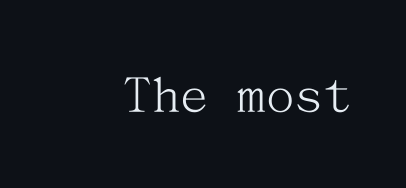
Counters stay open thanks to moderate or lighter strokes. This is roman type, the default non-slanted kind. The typeface chosen for these lines features serifs. Any mark beneath the type? The region is blank. The rendering keeps characters at their native spacing.
